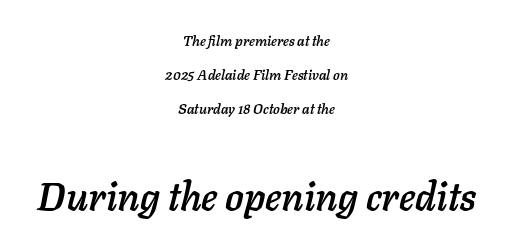
Q: Is the text italic (slanted)? A: Yes, it leans right by about 11 degrees.
Q: Is the text underlined? A: No.
Q: How is the paragraph aligned? A: Centered.
Q: Is the spacing between letters normal or unusually wide? A: Normal.
Q: Is the spacing between lines tight, normal or loose? A: Loose.
Q: Which block of text is set in a larger size, the first (top) or the second (bottom)? A: The second (bottom) one.
Q: Width (condensed, normal, or wide)? A: Normal.
Q: Stroke contrast? A: Low.
Q: x-height? A: Medium.
Q: Monospaced? A: No.
